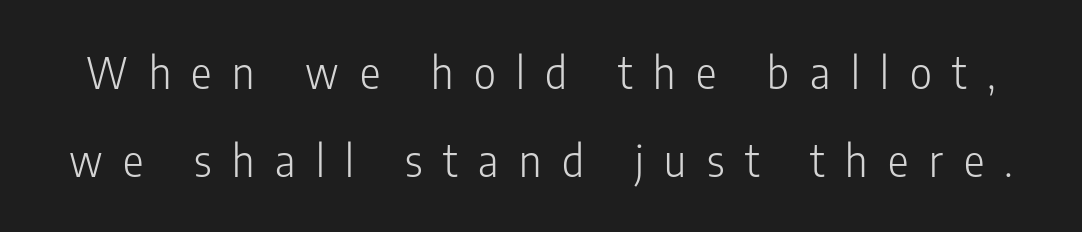
{"serif": "no", "italic": "no", "bold": "no", "weight": "light", "width": "condensed", "stroke_contrast": "low", "x_height": "medium", "monospaced": "no", "underline": "no", "line_spacing": "loose", "line_spacing_ratio": 2.05, "letter_spacing": "wide", "letter_spacing_em": 0.48, "glyph_px": 43}
